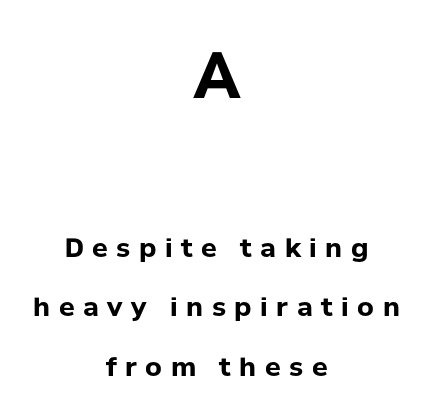
Layout note: lines centered. Caption: expanded tracking, letters set apart. Visually, the top section dominates because its glyphs are scaled up. Just letters on the line, the space beneath them empty. Tall strokes in this sample are plumb rather than angled. These words are printed bold, with thick strokes throughout.
